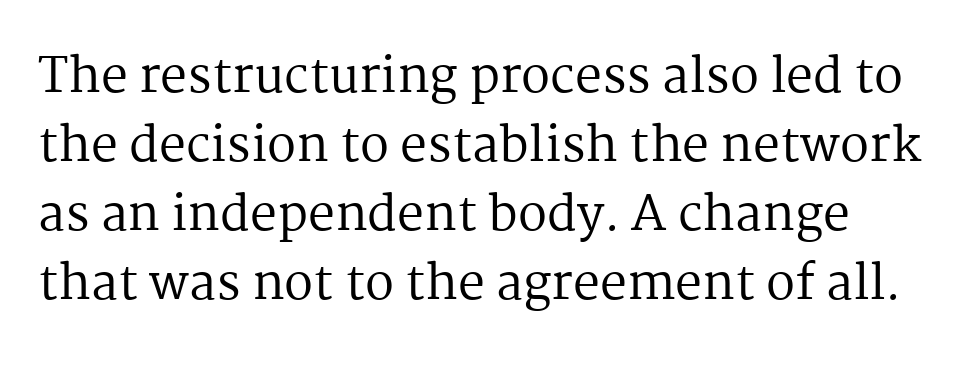
{"serif": "yes", "italic": "no", "bold": "no", "weight": "regular", "width": "normal", "stroke_contrast": "medium", "x_height": "medium", "monospaced": "no", "underline": "no", "line_spacing": "normal", "line_spacing_ratio": 1.44, "letter_spacing": "normal", "letter_spacing_em": 0.0, "glyph_px": 48}
